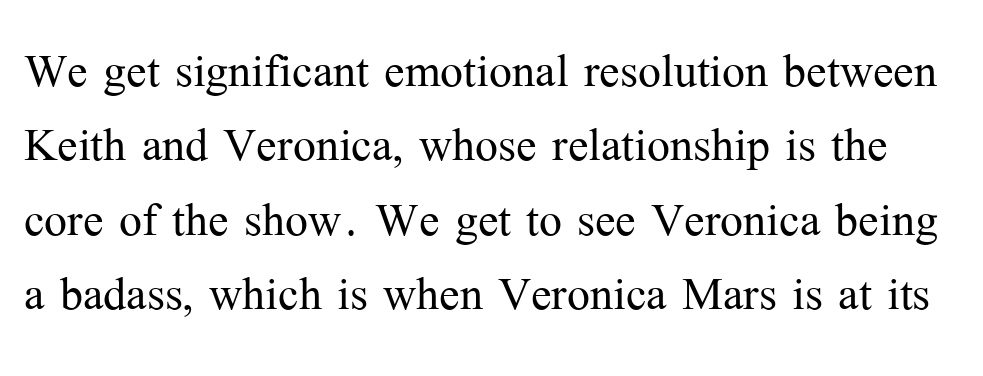
How are the letters spaced? Ordinarily, with no added tracking. Lines of text with bare space underneath. A typesetter would label this face a serif. Is there any slant? The stems are plumb.
